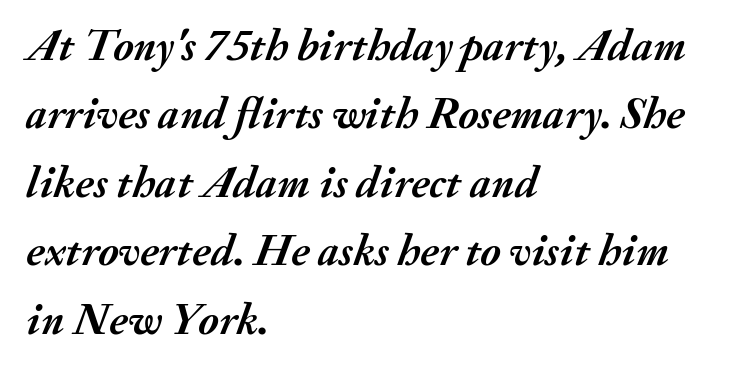
Q: Is the text bold? A: Yes.
Q: Is the text italic (slanted)? A: Yes, it leans right by about 20 degrees.
Q: Is the text underlined? A: No.
Q: How is the paragraph aligned? A: Left-aligned.
Q: Is the spacing between letters normal or unusually wide? A: Normal.
Q: Is the spacing between lines tight, normal or loose? A: Normal.
Q: Width (condensed, normal, or wide)? A: Normal.
Q: Stroke contrast? A: Medium.
Q: x-height? A: Small.
Q: Monospaced? A: No.
